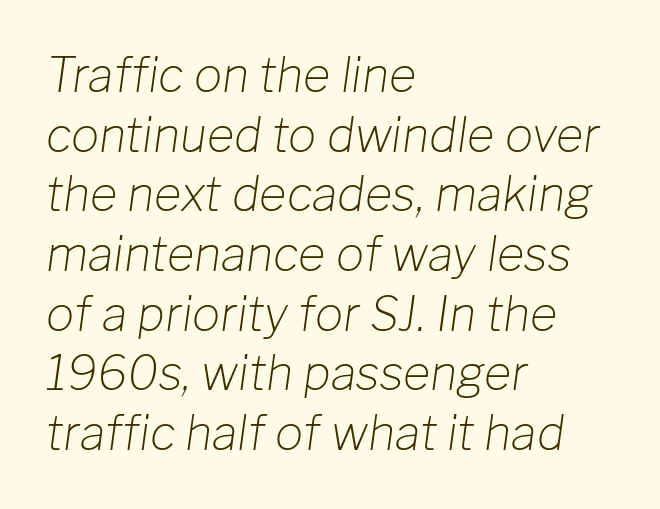
Q: Is the text bold? A: No.
Q: Is the text italic (slanted)? A: Yes, it leans right by about 8 degrees.
Q: Is the text underlined? A: No.
Q: How is the paragraph aligned? A: Left-aligned.
Q: Is the spacing between letters normal or unusually wide? A: Normal.
Q: Is the spacing between lines tight, normal or loose? A: Normal.
Q: Width (condensed, normal, or wide)? A: Normal.
Q: Stroke contrast? A: Low.
Q: x-height? A: Medium.
Q: Monospaced? A: No.
